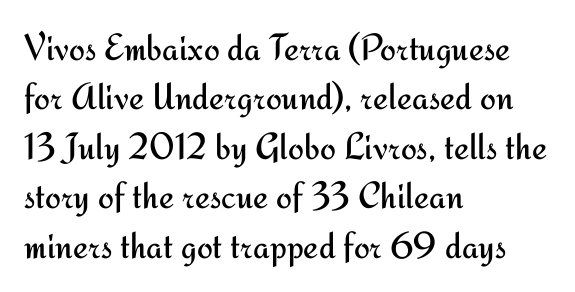
No italicization has been applied; the sample stays upright. This rendering uses left alignment, leaving the right contour irregular. Caption: face not bold, strokes unweighted. The area under the type is left untouched. Think of a printed novel: that variable character pitch is what you see here.
